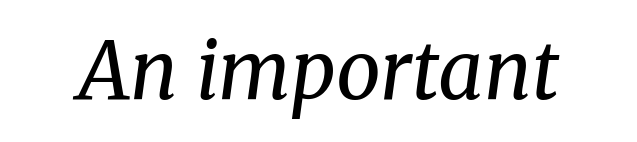
The image shows 79 px regular-weight serif type, italic (leaning right); set normal letter spacing, not underlined; medium stroke contrast and a medium x-height.
